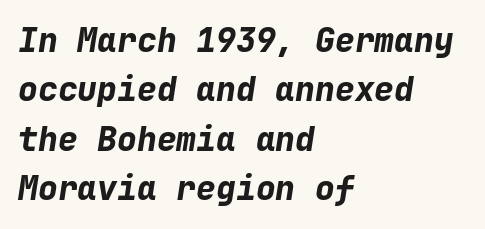
The image shows 33 px bold type, italic (leaning right), monospaced; set left-aligned, normal line spacing (1.5x), normal letter spacing, not underlined; low stroke contrast and a medium x-height.
